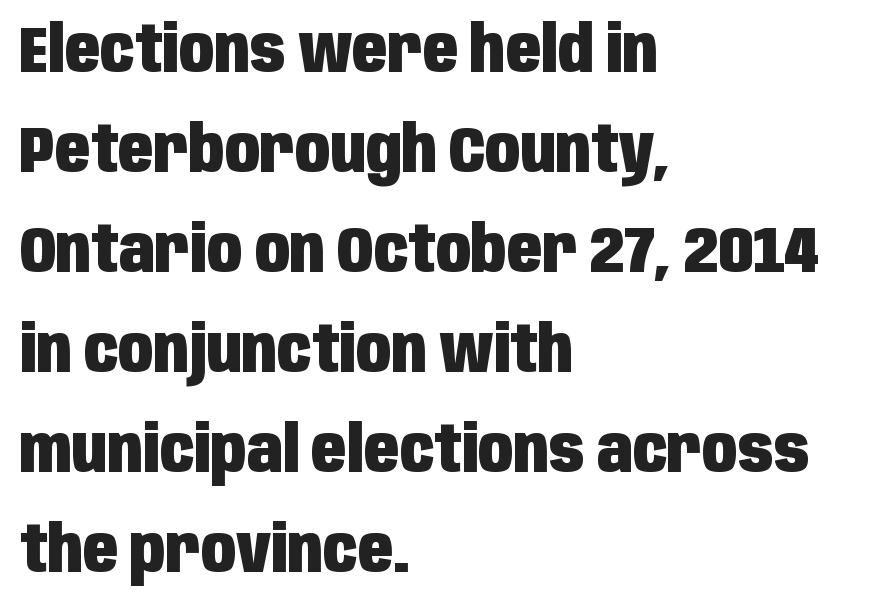
{"serif": "no", "italic": "no", "bold": "yes", "weight": "heavy", "width": "condensed", "stroke_contrast": "low", "x_height": "large", "monospaced": "no", "underline": "no", "align": "left", "line_spacing": "normal", "line_spacing_ratio": 1.54, "letter_spacing": "normal", "letter_spacing_em": 0.0, "glyph_px": 65}
